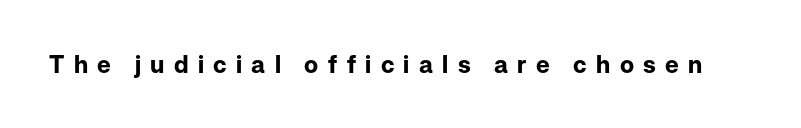
The image shows 24 px bold type, upright; set unusually wide letter spacing (+0.39 em), not underlined.
